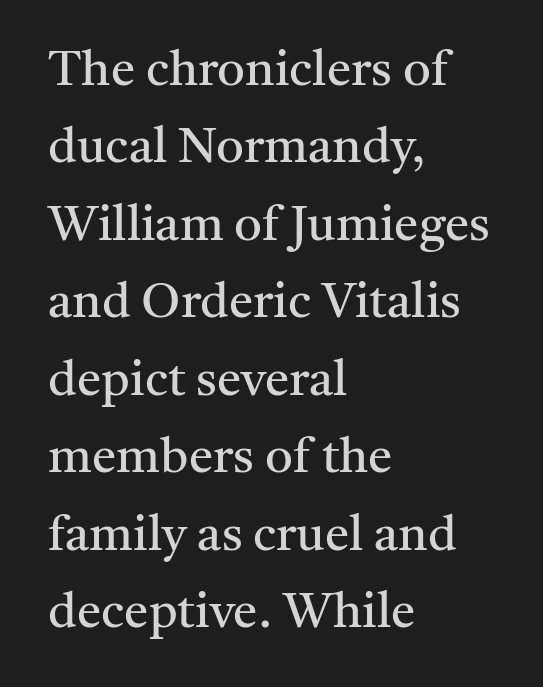
The zone under the glyphs is completely vacant. Leading matches the norm, producing a regular column. The compositor pushed each line to the left boundary. Every stem runs plumb, perpendicular to the baseline. I'd call this a serif setting — the letters wear small feet. The letters advance in unequal steps, a hallmark of proportional type.
